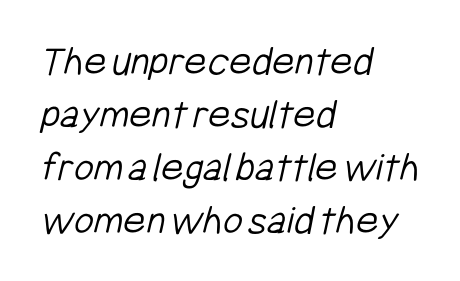
In terms of letterspacing, this is plain default setting. Underlining? Definitely not there. Stroke mass is kept to a normal reading level or below. Think of a printed novel: that variable character pitch is what you see here.
